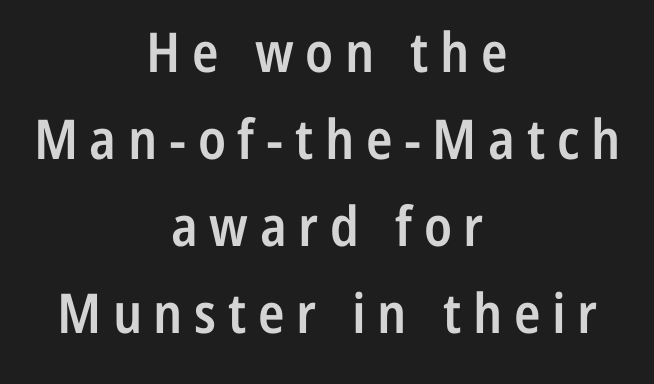
The image shows 55 px semibold, condensed sans-serif type, upright; set centered, normal line spacing (1.58x), unusually wide letter spacing (+0.21 em), not underlined; low stroke contrast and a medium x-height.
